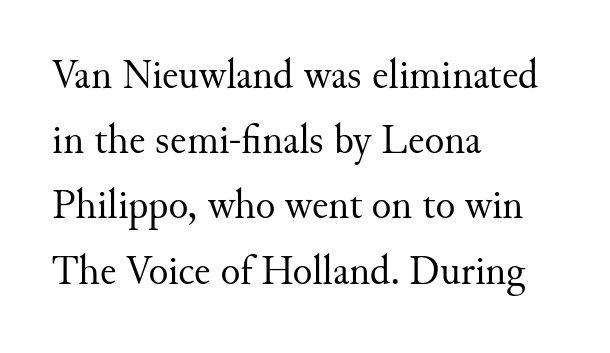
Q: Is the text bold? A: No.
Q: Is the text italic (slanted)? A: No, it is upright.
Q: Is the typeface a serif or a sans-serif typeface? A: Serif.
Q: Is the text underlined? A: No.
Q: How is the paragraph aligned? A: Left-aligned.
Q: Is the spacing between letters normal or unusually wide? A: Normal.
Q: Is the spacing between lines tight, normal or loose? A: Normal.
Q: Width (condensed, normal, or wide)? A: Normal.
Q: Stroke contrast? A: Medium.
Q: x-height? A: Small.
Q: Monospaced? A: No.
